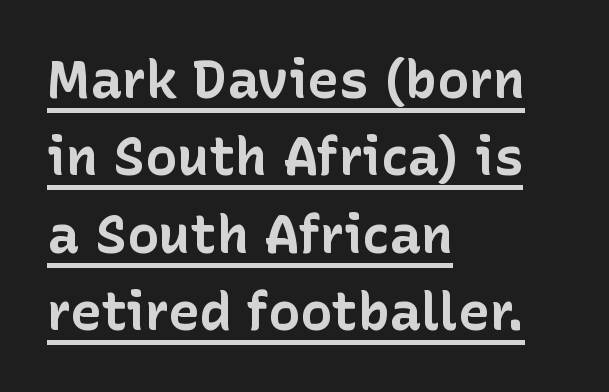
{"serif": "no", "italic": "no", "bold": "yes", "weight": "bold", "width": "normal", "stroke_contrast": "low", "x_height": "medium", "monospaced": "no", "underline": "yes", "align": "left", "line_spacing": "normal", "line_spacing_ratio": 1.46, "letter_spacing": "normal", "letter_spacing_em": 0.0, "glyph_px": 53}
